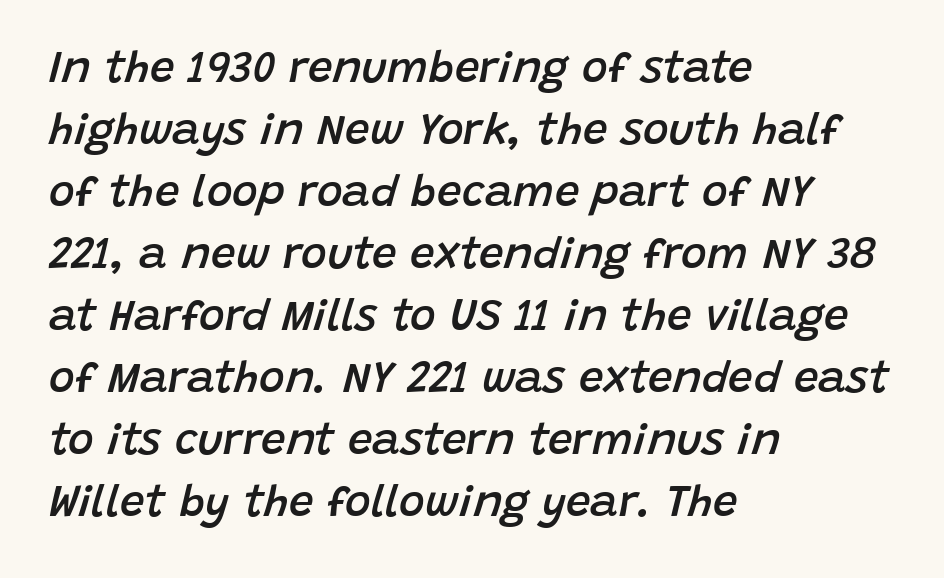
Character widths vary here, with narrow letters taking less room than wide ones. The lines in this sample share a left origin and differ only in where they stop. A normal amount of white space separates one row of letters from the next. The letters are slanted; this is an italic face. Does the weight exceed regular? Yes, but only to semibold. The gaps between neighbouring characters are ordinary and unremarkable.
